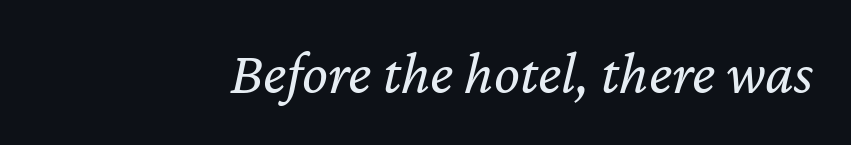
Q: Is the text bold? A: No.
Q: Is the text italic (slanted)? A: Yes, it leans right by about 12 degrees.
Q: Is the text underlined? A: No.
Q: Is the spacing between letters normal or unusually wide? A: Normal.
Q: Width (condensed, normal, or wide)? A: Normal.
Q: Stroke contrast? A: Low.
Q: x-height? A: Medium.
Q: Monospaced? A: No.
